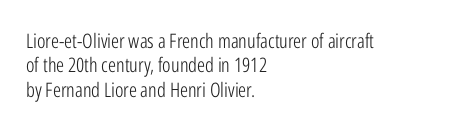
The image shows 20 px text type, upright; set left-aligned, line spacing 1.22x, normal letter spacing, not underlined.
